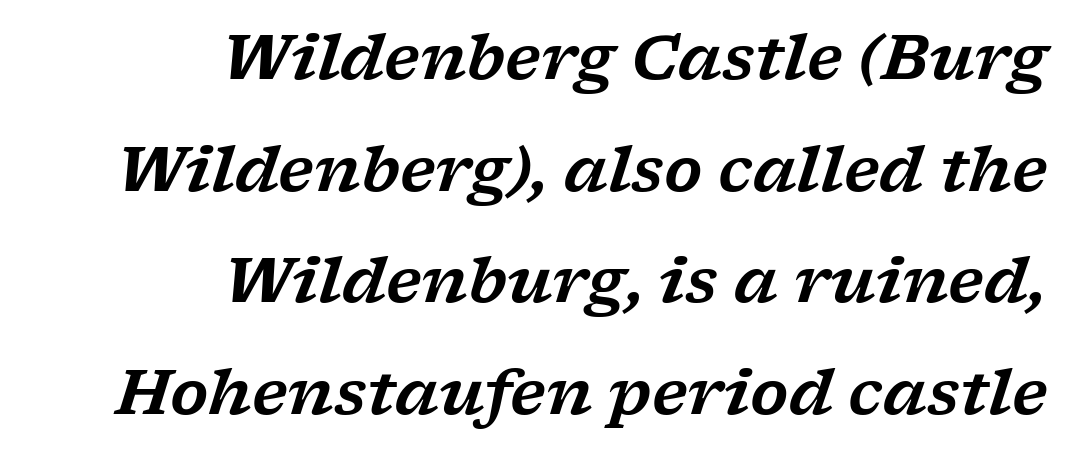
The image shows 62 px wide serif type, italic (leaning right); set right-aligned, line spacing 1.8x, normal letter spacing, not underlined; low stroke contrast and a medium x-height.
